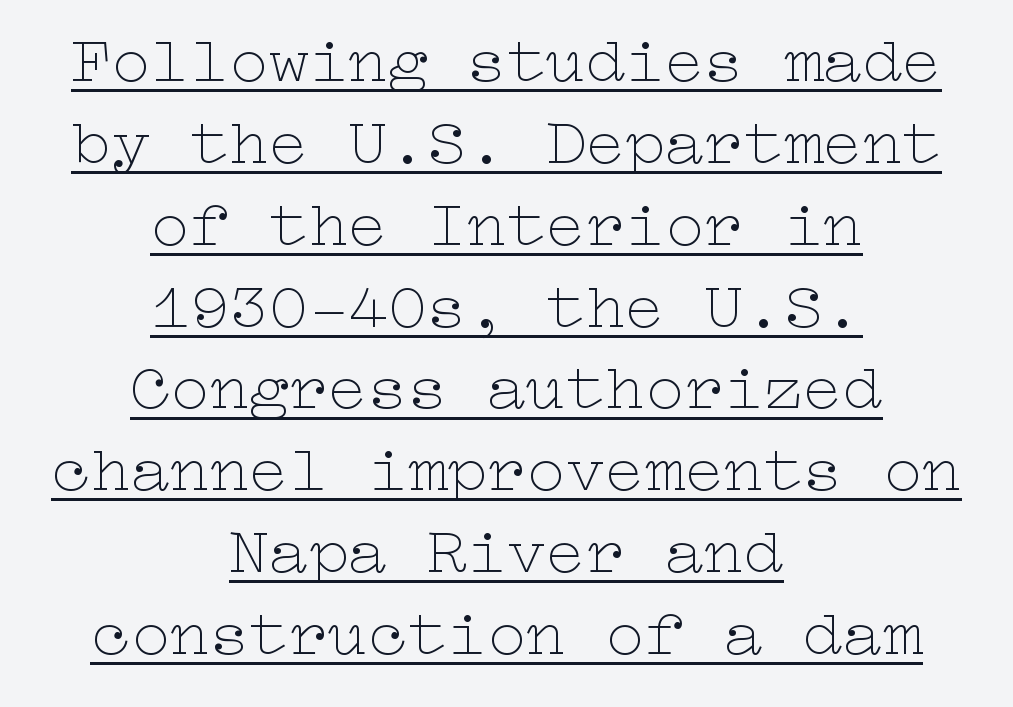
Short and long lines alike share a common midpoint. Ink coverage per letter is moderate at most. You can see a thin bar hugging the bottom of the glyphs. This is the regular roman posture of the typeface. Here the glyphs are tracked normally, forming tight word shapes.
